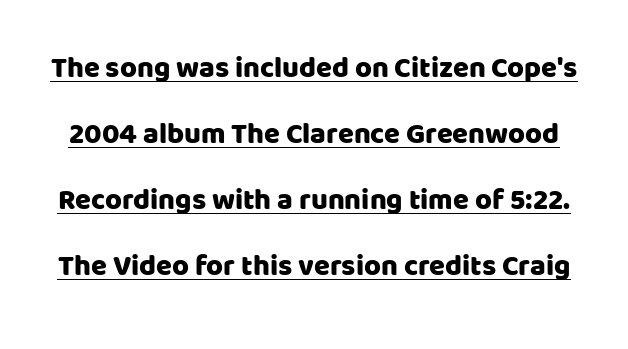
The image shows 29 px sans-serif type, upright; set loose line spacing (2.28x), normal letter spacing, underlined; low stroke contrast and a large x-height.
